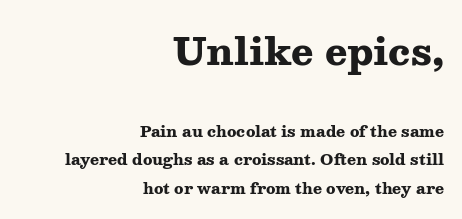
The image shows 37 px heavy, wide serif type, upright; set right-aligned, loose line spacing (1.9x), normal letter spacing, not underlined; the first (top) block is 2.47x larger; medium stroke contrast and a medium x-height.
